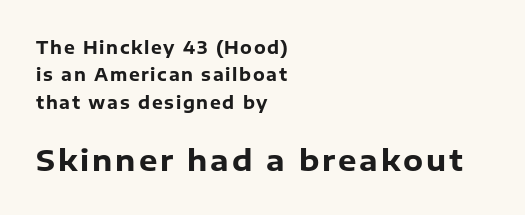
{"serif": "no", "italic": "no", "bold": "yes", "weight": "heavy", "width": "normal", "stroke_contrast": "low", "x_height": "medium", "monospaced": "no", "underline": "no", "align": "left", "line_spacing": "normal", "line_spacing_ratio": 1.61, "larger_block": "second", "size_ratio": 1.71, "glyph_px": 29}
